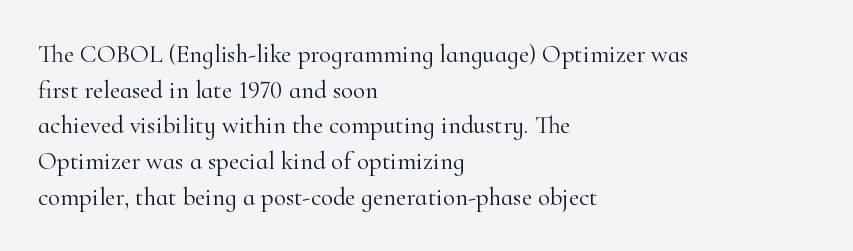
Q: Is the text bold? A: No.
Q: Is the text italic (slanted)? A: No, it is upright.
Q: Is the text underlined? A: No.
Q: How is the paragraph aligned? A: Left-aligned.
Q: Is the spacing between letters normal or unusually wide? A: Normal.
Q: Is the spacing between lines tight, normal or loose? A: Normal.
